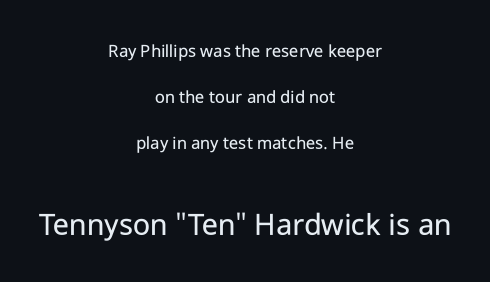
{"serif": "no", "italic": "no", "bold": "no", "weight": "regular", "width": "normal", "stroke_contrast": "low", "x_height": "medium", "monospaced": "no", "underline": "no", "align": "center", "line_spacing": "loose", "line_spacing_ratio": 2.43, "letter_spacing": "normal", "letter_spacing_em": 0.0, "larger_block": "second", "size_ratio": 1.74, "glyph_px": 33}
